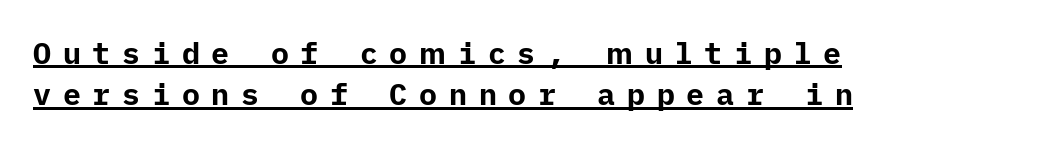
Weight check: bold — yes, fully. The passage shown stacks its lines at a standard gap. These lines are composed in type without serifs. Is there an underline? Yes — a line sits under the letters. This sample is left-justified, so line endings fall wherever the words run out.
